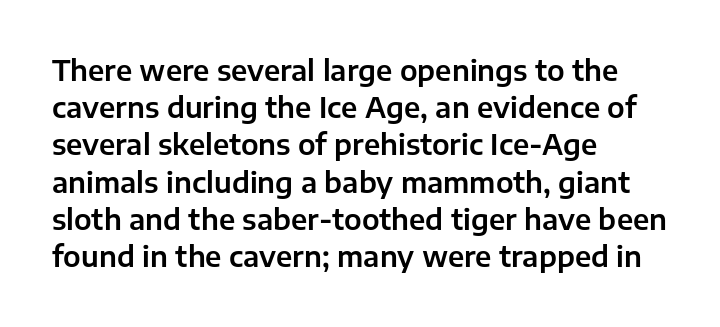
Q: Is the text italic (slanted)? A: No, it is upright.
Q: Is the typeface a serif or a sans-serif typeface? A: Sans-serif.
Q: Is the text underlined? A: No.
Q: How is the paragraph aligned? A: Left-aligned.
Q: Is the spacing between letters normal or unusually wide? A: Normal.
Q: Is the spacing between lines tight, normal or loose? A: Normal.
Q: Width (condensed, normal, or wide)? A: Normal.
Q: Stroke contrast? A: Low.
Q: x-height? A: Medium.
Q: Monospaced? A: No.
